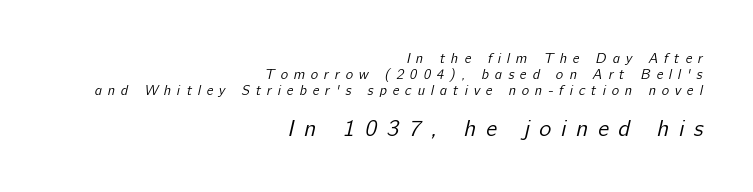
Q: Is the text bold? A: No.
Q: Is the text underlined? A: No.
Q: How is the paragraph aligned? A: Right-aligned.
Q: Is the spacing between letters normal or unusually wide? A: Unusually wide.
Q: Is the spacing between lines tight, normal or loose? A: Tight.
Q: Which block of text is set in a larger size, the first (top) or the second (bottom)? A: The second (bottom) one.
